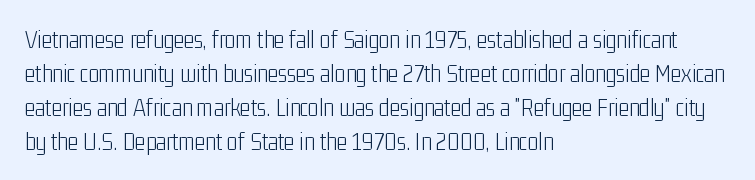
{"italic": "no", "bold": "no", "underline": "no", "align": "left", "line_spacing": "normal", "line_spacing_ratio": 1.36, "letter_spacing": "normal", "letter_spacing_em": 0.0, "glyph_px": 25}
